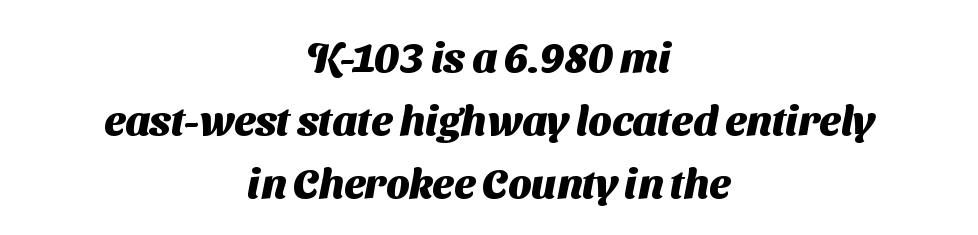
The image shows 42 px heavy sans-serif type; set centered, normal line spacing (1.5x), normal letter spacing, not underlined; medium stroke contrast and a medium x-height.
